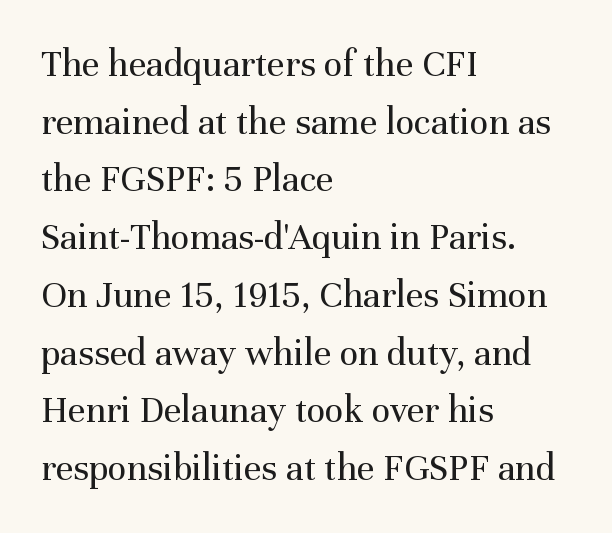
{"serif": "yes", "italic": "no", "bold": "no", "weight": "regular", "width": "normal", "stroke_contrast": "medium", "x_height": "medium", "monospaced": "no", "underline": "no", "align": "left", "line_spacing": "normal", "line_spacing_ratio": 1.48, "letter_spacing": "normal", "letter_spacing_em": 0.0, "glyph_px": 39}
